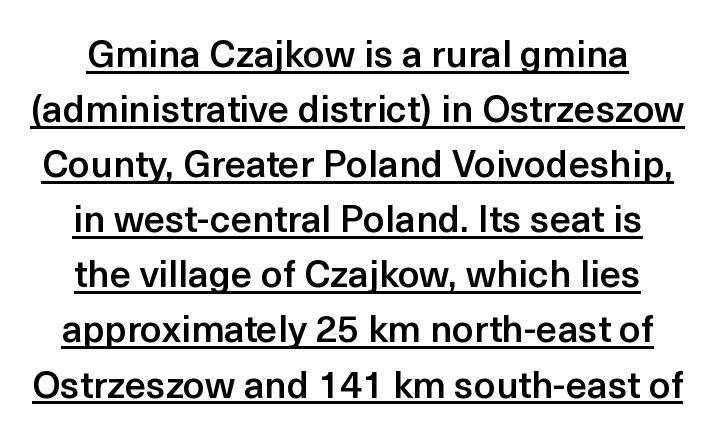
The image shows 38 px semibold sans-serif type, upright; set centered, normal line spacing (1.45x), normal letter spacing, underlined; a medium x-height.
